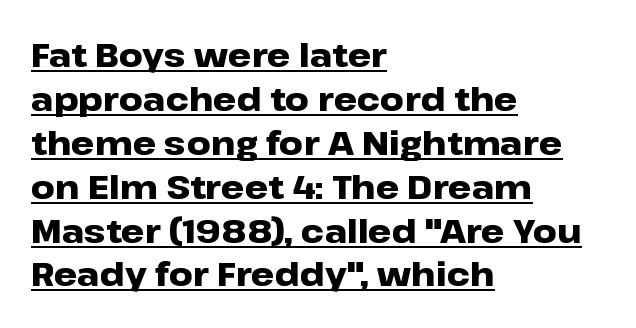
The image shows 33 px heavy, wide sans-serif type, upright; set left-aligned, normal line spacing (1.33x), normal letter spacing, underlined; low stroke contrast and a medium x-height.
